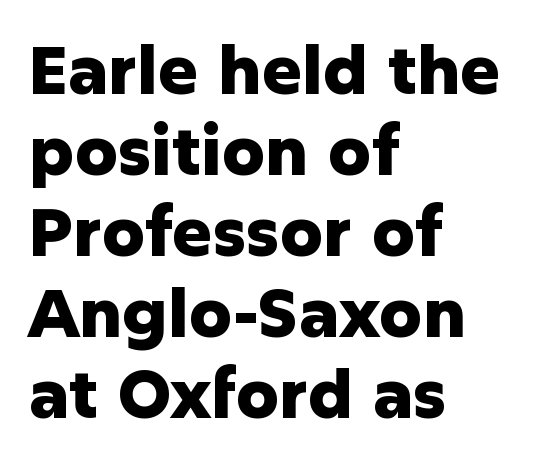
{"serif": "no", "italic": "no", "bold": "yes", "weight": "heavy", "width": "normal", "stroke_contrast": "low", "x_height": "medium", "monospaced": "no", "underline": "no", "align": "left", "line_spacing_ratio": 1.21, "letter_spacing": "normal", "letter_spacing_em": 0.0, "glyph_px": 67}
